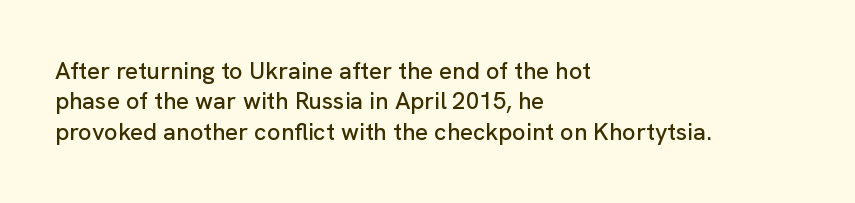
{"italic": "no", "underline": "no", "align": "left", "line_spacing": "normal", "line_spacing_ratio": 1.27, "letter_spacing": "normal", "letter_spacing_em": 0.0, "glyph_px": 24}
